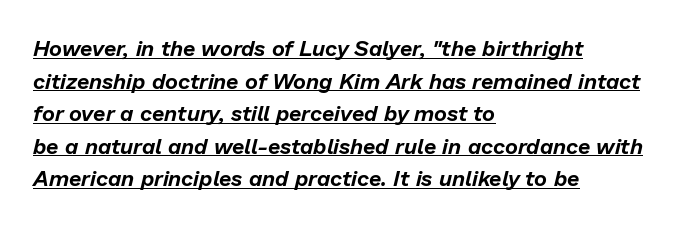
{"italic": "yes", "lean": "right", "slant_degrees": 13, "underline": "yes", "align": "left", "line_spacing": "normal", "line_spacing_ratio": 1.48, "letter_spacing": "normal", "letter_spacing_em": 0.0, "glyph_px": 22}
